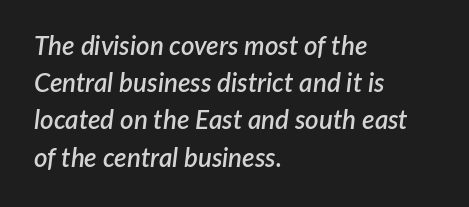
A classic flush-left, rag-right setting is used for this passage. These lines keep a tight, regular rhythm from letter to letter. Tall strokes in this sample are angled rather than plumb. Normally led — the rows are evenly, conventionally spaced. Unmarked baselines from the first word to the last. On the weight axis this lands at semibold, roughly 600.
